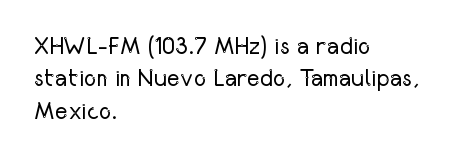
{"italic": "no", "bold": "no", "underline": "no", "align": "left", "line_spacing": "normal", "line_spacing_ratio": 1.35, "letter_spacing": "normal", "letter_spacing_em": 0.0, "glyph_px": 24}
